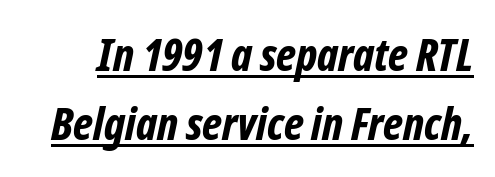
The image shows 45 px bold, condensed type, italic (leaning right); set normal line spacing (1.54x), normal letter spacing, underlined; low stroke contrast and a medium x-height.
